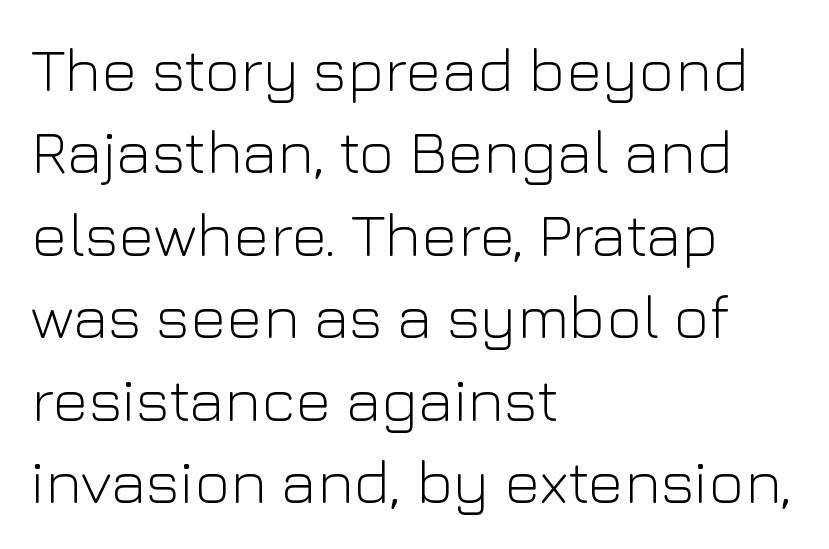
The image shows 62 px light sans-serif type, upright; set left-aligned, normal line spacing (1.33x), normal letter spacing, not underlined; low stroke contrast and a medium x-height.
